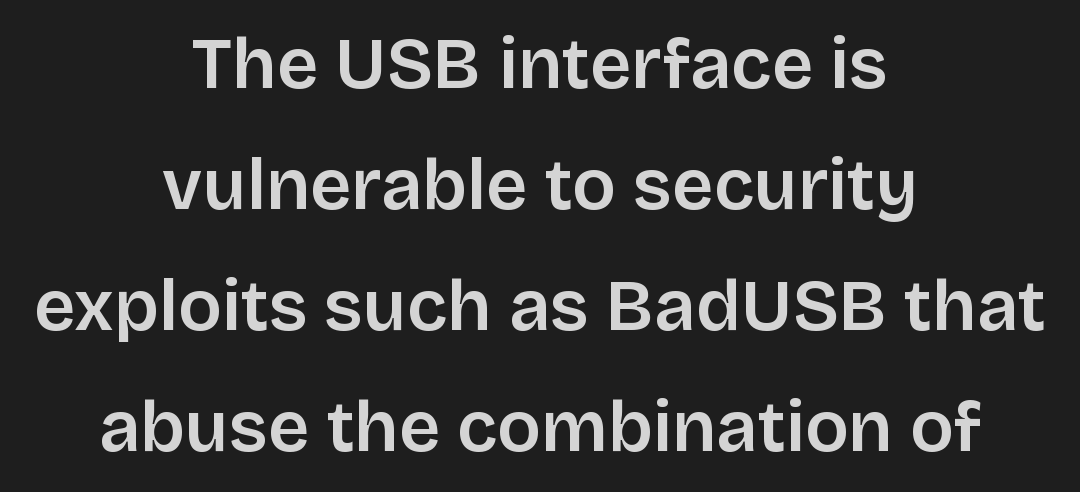
Q: Is the text bold? A: Semi-bold.
Q: Is the text italic (slanted)? A: No, it is upright.
Q: Is the typeface a serif or a sans-serif typeface? A: Sans-serif.
Q: Is the text underlined? A: No.
Q: How is the paragraph aligned? A: Centered.
Q: Is the spacing between letters normal or unusually wide? A: Normal.
Q: Is the spacing between lines tight, normal or loose? A: Normal.
Q: Width (condensed, normal, or wide)? A: Normal.
Q: Stroke contrast? A: Low.
Q: x-height? A: Large.
Q: Monospaced? A: No.
